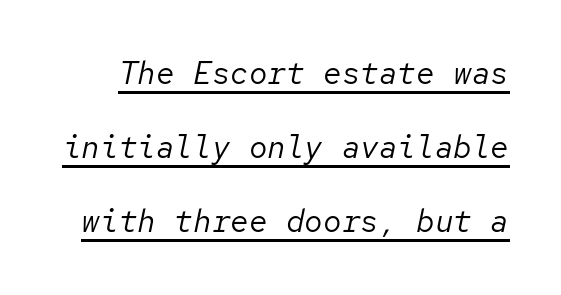
Q: Is the text bold? A: No.
Q: Is the text italic (slanted)? A: Yes, it leans right by about 12 degrees.
Q: Is the text underlined? A: Yes.
Q: Is the spacing between letters normal or unusually wide? A: Normal.
Q: Is the spacing between lines tight, normal or loose? A: Loose.
Q: Width (condensed, normal, or wide)? A: Normal.
Q: Stroke contrast? A: Low.
Q: x-height? A: Medium.
Q: Monospaced? A: Yes.
